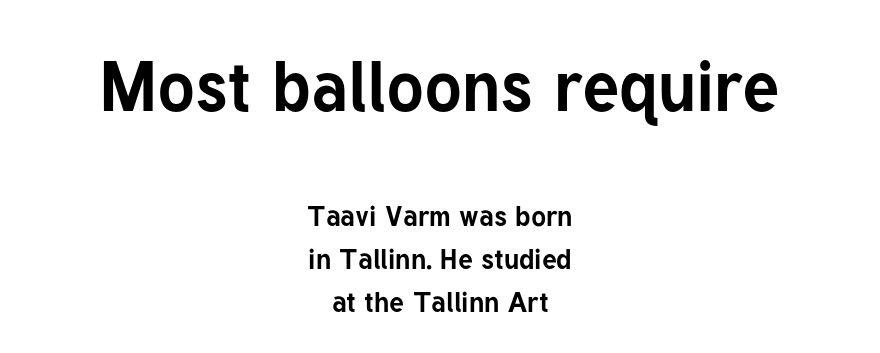
Q: Is the text bold? A: Yes.
Q: Is the text italic (slanted)? A: No, it is upright.
Q: Is the typeface a serif or a sans-serif typeface? A: Sans-serif.
Q: Is the text underlined? A: No.
Q: How is the paragraph aligned? A: Centered.
Q: Is the spacing between letters normal or unusually wide? A: Normal.
Q: Is the spacing between lines tight, normal or loose? A: Normal.
Q: Which block of text is set in a larger size, the first (top) or the second (bottom)? A: The first (top) one.
Q: Width (condensed, normal, or wide)? A: Normal.
Q: Stroke contrast? A: Low.
Q: x-height? A: Medium.
Q: Monospaced? A: No.
